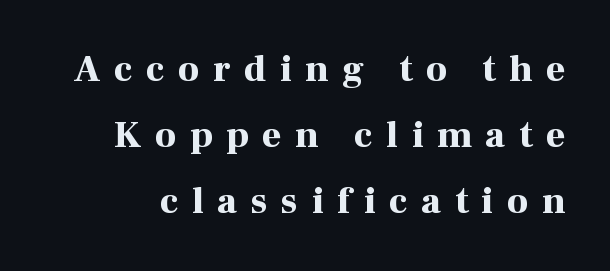
The image shows 37 px bold serif type, upright; set line spacing 1.78x, unusually wide letter spacing (+0.37 em), not underlined; high stroke contrast and a medium x-height.
